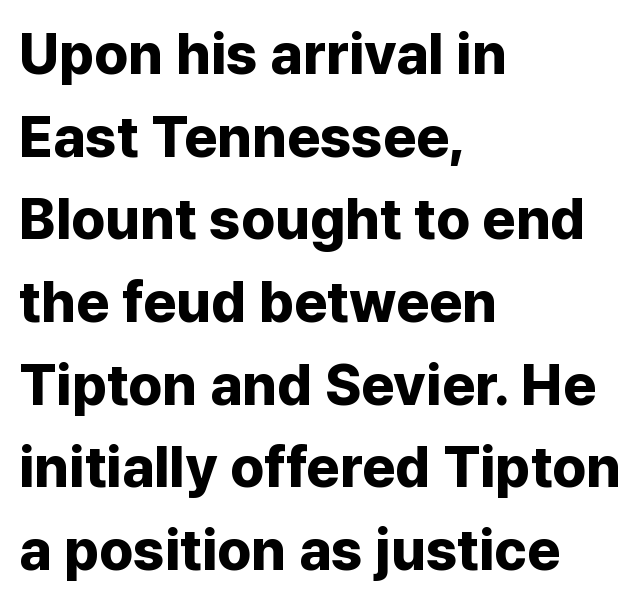
{"serif": "no", "italic": "no", "bold": "yes", "weight": "bold", "width": "normal", "stroke_contrast": "low", "x_height": "medium", "monospaced": "no", "underline": "no", "align": "left", "line_spacing": "normal", "line_spacing_ratio": 1.45, "letter_spacing": "normal", "letter_spacing_em": 0.0, "glyph_px": 57}
